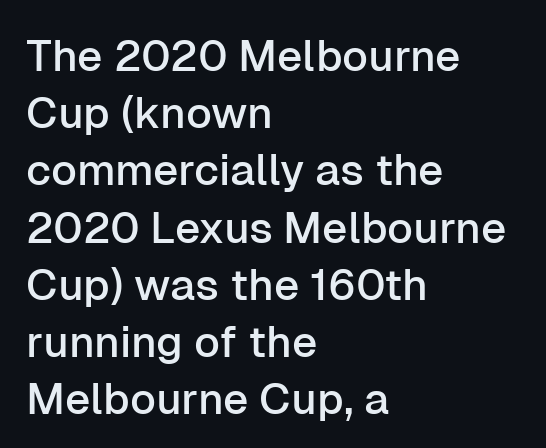
Type without underlining. Characters remain perfectly vertical along every line. This sample has the flowing, uneven cadence of proportional lettering. What's the leading like? Ordinary, nothing unusual. This rendering leaves character spacing at its baseline value. The ragged edge is on the right, which tells us the setting is flush left.
